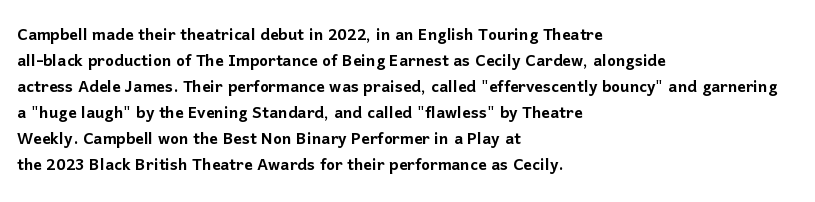
Q: Is the text italic (slanted)? A: No, it is upright.
Q: Is the text underlined? A: No.
Q: How is the paragraph aligned? A: Left-aligned.
Q: Is the spacing between letters normal or unusually wide? A: Normal.
